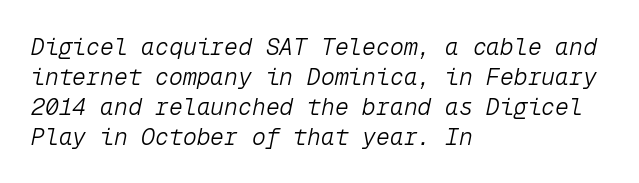
The image shows 23 px text type, italic (leaning right); set left-aligned, normal line spacing (1.3x), normal letter spacing, not underlined.
